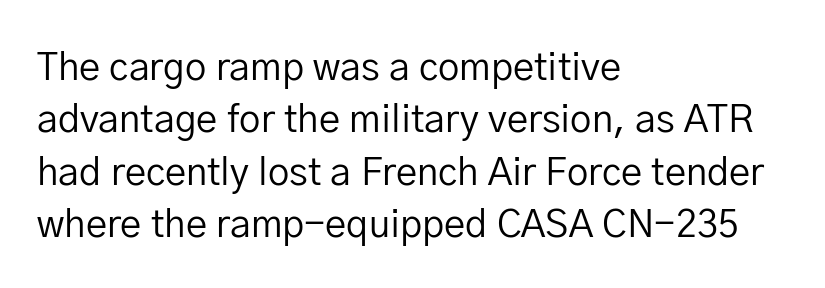
{"serif": "no", "italic": "no", "bold": "no", "weight": "regular", "width": "normal", "stroke_contrast": "low", "x_height": "medium", "monospaced": "no", "underline": "no", "align": "left", "line_spacing": "normal", "line_spacing_ratio": 1.38, "letter_spacing": "normal", "letter_spacing_em": 0.0, "glyph_px": 38}
